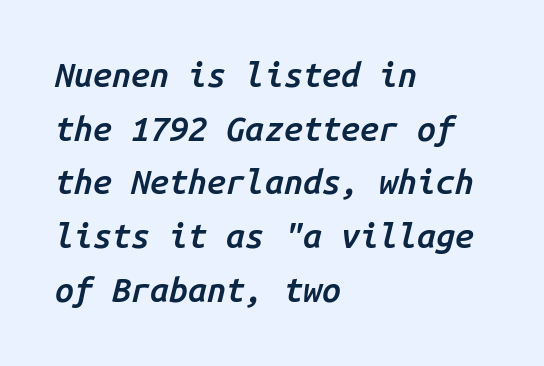
Q: Is the text bold? A: Semi-bold.
Q: Is the text italic (slanted)? A: Yes, it leans right by about 14 degrees.
Q: Is the text underlined? A: No.
Q: How is the paragraph aligned? A: Left-aligned.
Q: Is the spacing between letters normal or unusually wide? A: Normal.
Q: Is the spacing between lines tight, normal or loose? A: Normal.
Q: Width (condensed, normal, or wide)? A: Normal.
Q: Stroke contrast? A: Low.
Q: x-height? A: Medium.
Q: Monospaced? A: Yes.
